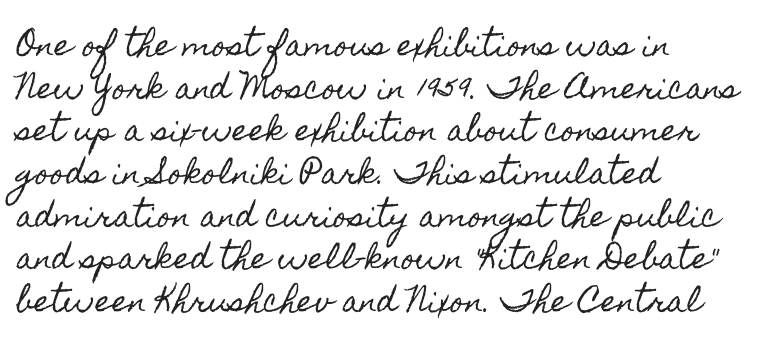
The image shows 29 px condensed type; set left-aligned, normal line spacing (1.47x), normal letter spacing, not underlined; a small x-height.
